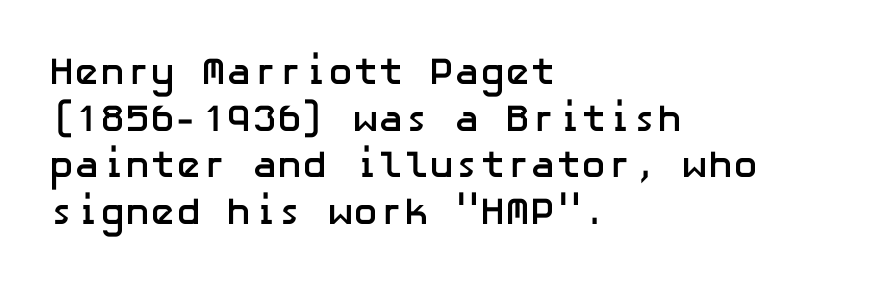
Caption: bold face, heavy strokes. Caption: multi-line text, flush left, ragged right. Tall strokes in this sample are plumb rather than angled. Nobody drew a line under any word here.
